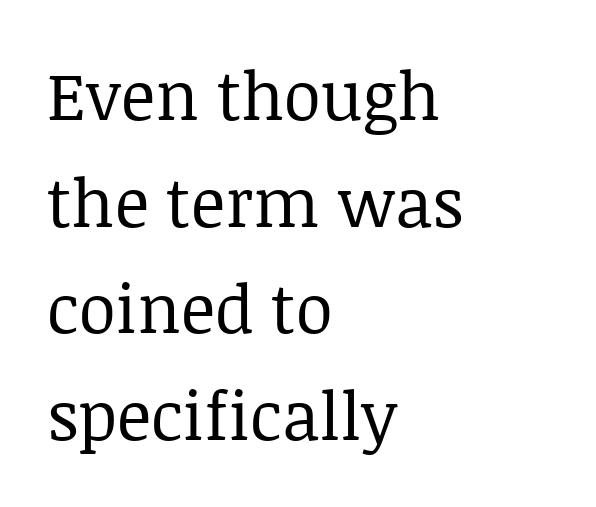
The image shows 67 px regular-weight serif type, upright; set left-aligned, normal line spacing (1.59x), normal letter spacing, not underlined; low stroke contrast and a large x-height.
